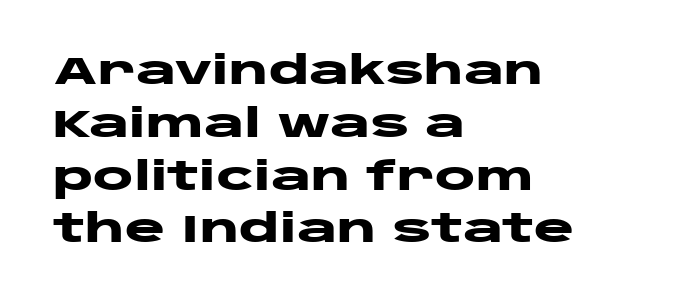
The image shows 38 px heavy, wide sans-serif type, upright; set left-aligned, normal line spacing (1.39x), normal letter spacing, not underlined; low stroke contrast and a large x-height.
